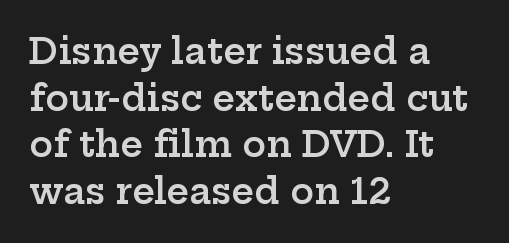
No word sits above an underline. The passage is arranged the way most books set body copy — flush left. Baseline-to-baseline distance is the conventional proportion of letter height. The typeface chosen for these lines features serifs.
